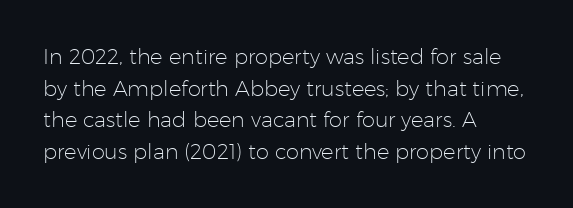
Q: Is the text bold? A: No.
Q: Is the text italic (slanted)? A: No, it is upright.
Q: Is the text underlined? A: No.
Q: How is the paragraph aligned? A: Left-aligned.
Q: Is the spacing between letters normal or unusually wide? A: Normal.
Q: Is the spacing between lines tight, normal or loose? A: Normal.
